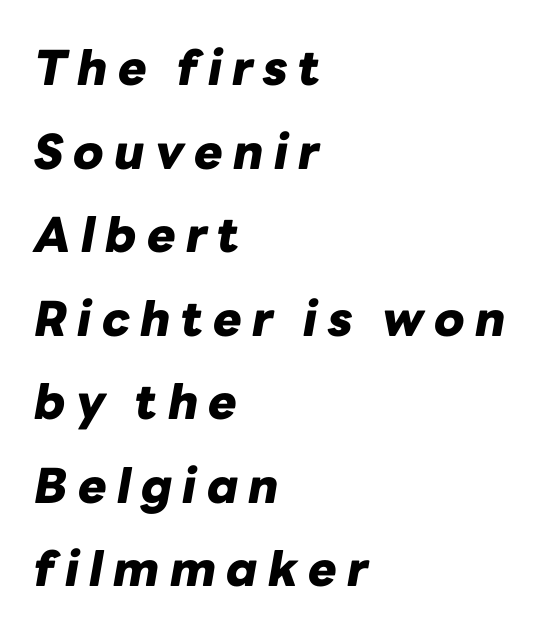
Q: Is the text bold? A: Yes.
Q: Is the text italic (slanted)? A: Yes, it leans right by about 10 degrees.
Q: Is the text underlined? A: No.
Q: How is the paragraph aligned? A: Left-aligned.
Q: Is the spacing between letters normal or unusually wide? A: Unusually wide.
Q: Width (condensed, normal, or wide)? A: Normal.
Q: Stroke contrast? A: Low.
Q: x-height? A: Medium.
Q: Monospaced? A: No.
